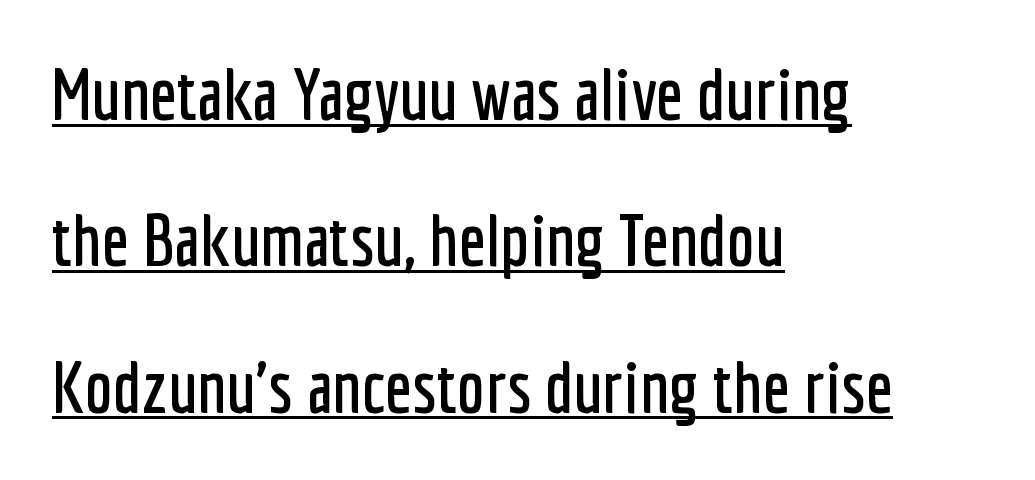
The image shows 71 px condensed sans-serif type, upright; set left-aligned, loose line spacing (2.06x), normal letter spacing, underlined; low stroke contrast and a medium x-height.
